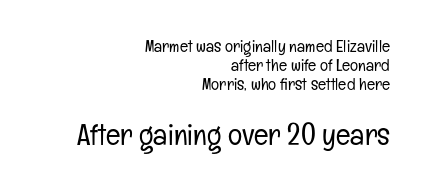
Q: Is the text bold? A: No.
Q: Is the text italic (slanted)? A: No, it is upright.
Q: Is the typeface a serif or a sans-serif typeface? A: Sans-serif.
Q: Is the text underlined? A: No.
Q: How is the paragraph aligned? A: Right-aligned.
Q: Is the spacing between letters normal or unusually wide? A: Normal.
Q: Is the spacing between lines tight, normal or loose? A: Tight.
Q: Which block of text is set in a larger size, the first (top) or the second (bottom)? A: The second (bottom) one.
Q: Width (condensed, normal, or wide)? A: Condensed.
Q: Stroke contrast? A: Low.
Q: x-height? A: Medium.
Q: Monospaced? A: No.
